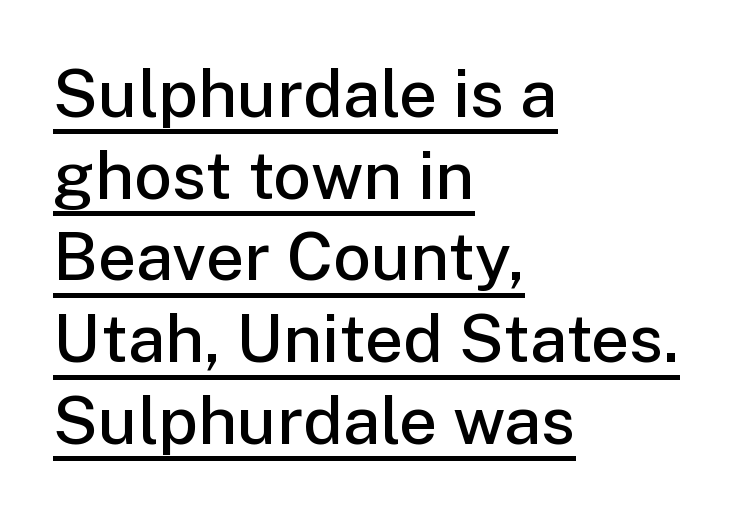
The image shows 67 px semibold sans-serif type, upright; set left-aligned, line spacing 1.22x, normal letter spacing, underlined; low stroke contrast and a medium x-height.
